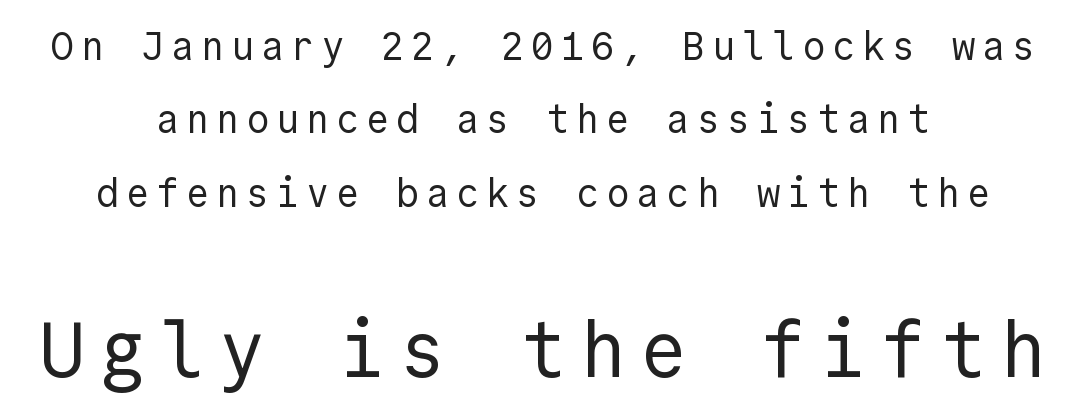
The image shows 78 px regular-weight sans-serif type, upright; set centered, line spacing 1.88x, not underlined; the second (bottom) block is 2.0x larger; a medium x-height.
